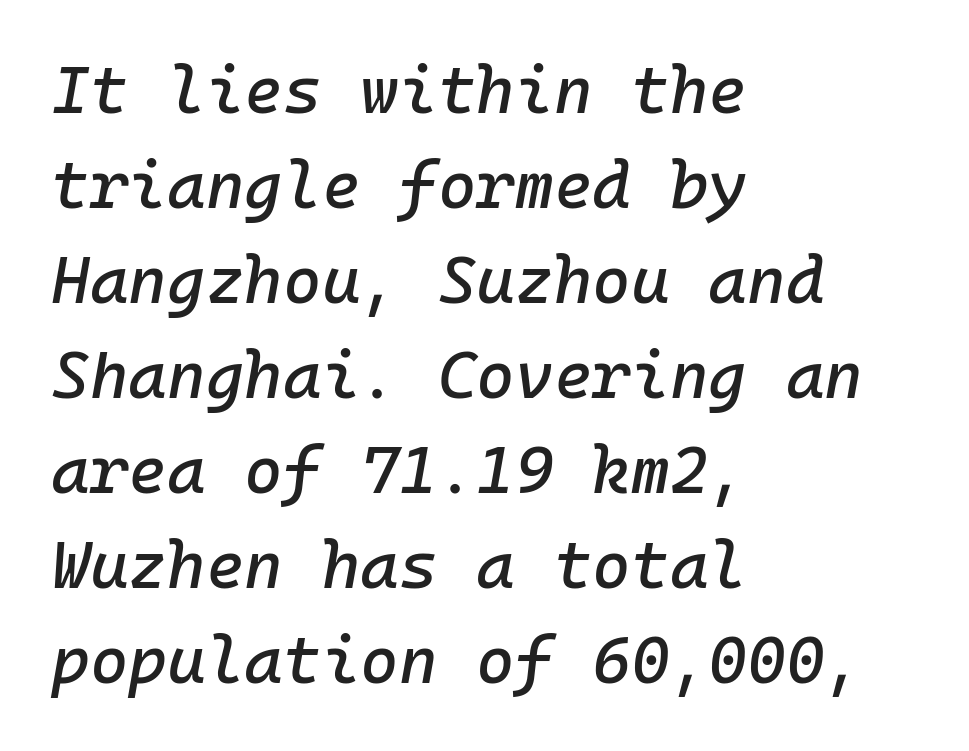
{"italic": "yes", "lean": "right", "slant_degrees": 10, "width": "normal", "stroke_contrast": "low", "x_height": "medium", "monospaced": "yes", "underline": "no", "align": "left", "line_spacing": "normal", "line_spacing_ratio": 1.44, "letter_spacing": "normal", "letter_spacing_em": 0.0, "glyph_px": 66}
